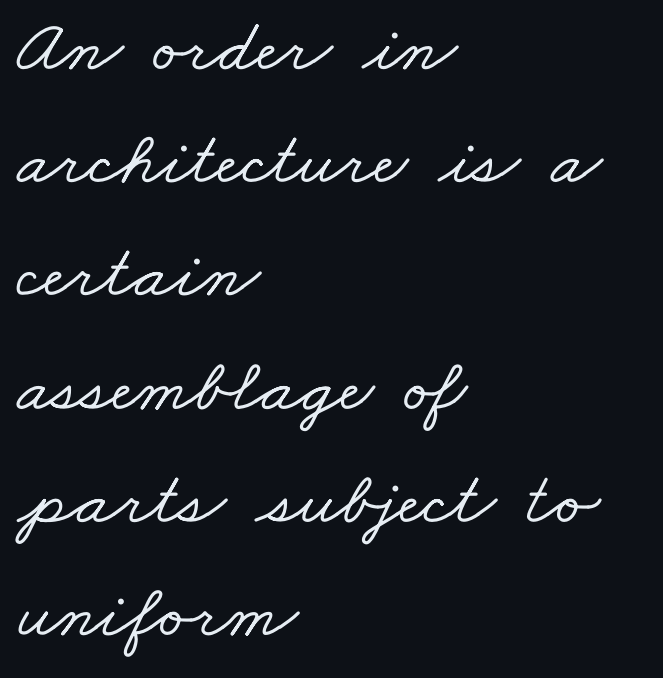
Unmarked baselines from the first word to the last. In terms of letterform style, serifs are clearly present. Horizontally, the lines are justified to the leading edge only. Each letter keeps its own natural width here, so spacing adapts to shape. A typesetter would call this zero additional tracking.
